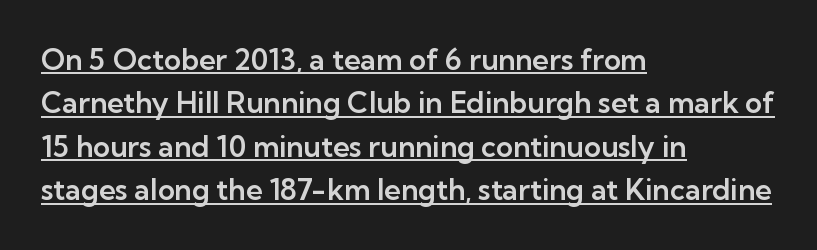
Q: Is the text italic (slanted)? A: No, it is upright.
Q: Is the typeface a serif or a sans-serif typeface? A: Sans-serif.
Q: Is the text underlined? A: Yes.
Q: How is the paragraph aligned? A: Left-aligned.
Q: Is the spacing between letters normal or unusually wide? A: Normal.
Q: Is the spacing between lines tight, normal or loose? A: Normal.
Q: Width (condensed, normal, or wide)? A: Normal.
Q: Stroke contrast? A: Low.
Q: x-height? A: Medium.
Q: Monospaced? A: No.
